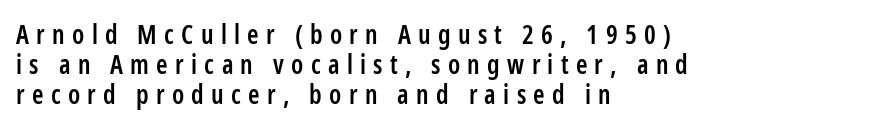
{"italic": "no", "bold": "semi", "underline": "no", "align": "left", "line_spacing": "tight", "line_spacing_ratio": 1.15, "letter_spacing": "wide", "letter_spacing_em": 0.28, "glyph_px": 26}
